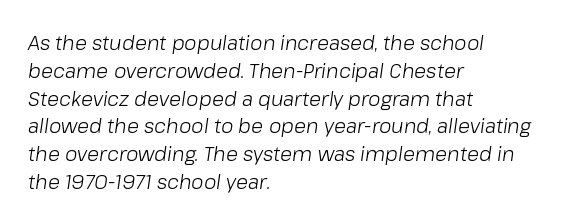
The face looks like a standard text weight, possibly lighter. The zone under the glyphs is completely vacant. The glyphs look as if they've been sheared to an angle. The line-height multiplier appears to be the usual default. Look at the tracking — it's just the regular setting, nothing added. The rendering anchors every line to the left-hand side.
